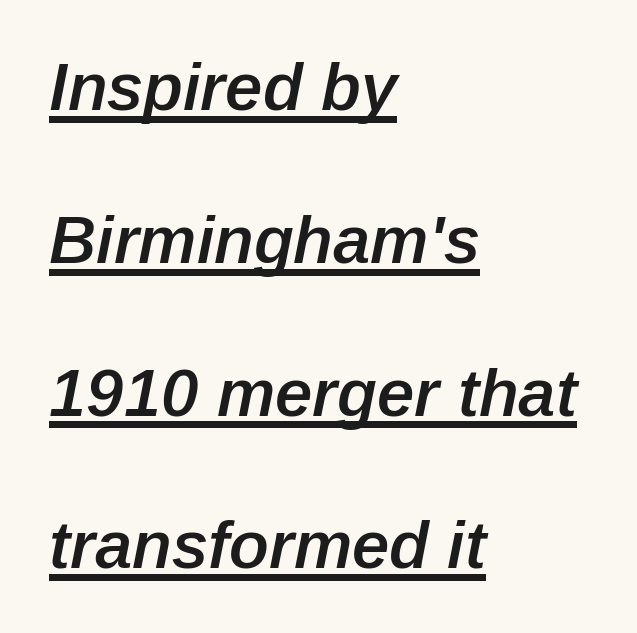
Reading down the block, your eye returns to a fixed left position each line. The string is rendered with underlining switched on. Does the weight exceed regular? Yes, but only to semibold. Characters are canted at an angle relative to the baseline's perpendicular. You could not count columns in this text — the font is proportionally spaced.
